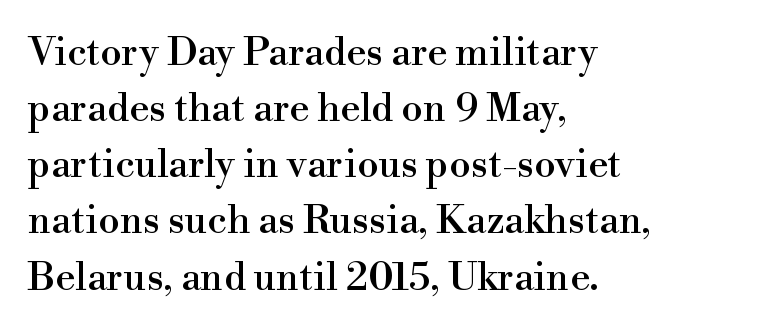
The image shows 39 px serif type, upright; set left-aligned, normal line spacing (1.44x), normal letter spacing, not underlined; a small x-height.
